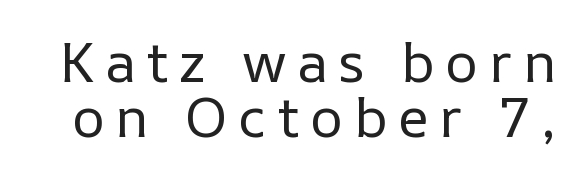
{"italic": "no", "bold": "no", "weight": "regular", "width": "normal", "stroke_contrast": "low", "x_height": "medium", "monospaced": "no", "underline": "no", "line_spacing": "tight", "line_spacing_ratio": 0.98, "glyph_px": 56}
